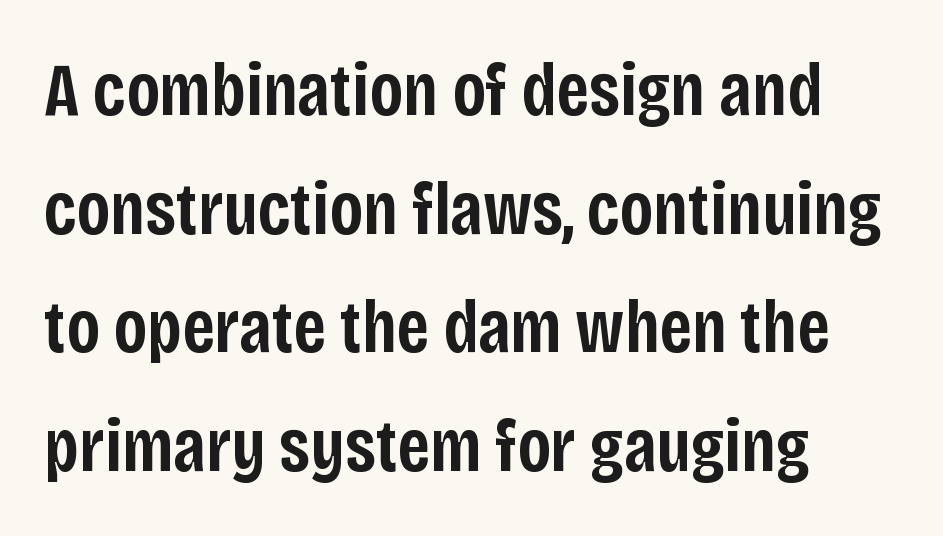
Q: Is the text bold? A: Semi-bold.
Q: Is the text italic (slanted)? A: No, it is upright.
Q: Is the typeface a serif or a sans-serif typeface? A: Sans-serif.
Q: Is the text underlined? A: No.
Q: How is the paragraph aligned? A: Left-aligned.
Q: Is the spacing between letters normal or unusually wide? A: Normal.
Q: Is the spacing between lines tight, normal or loose? A: Normal.
Q: Width (condensed, normal, or wide)? A: Condensed.
Q: Stroke contrast? A: Low.
Q: x-height? A: Large.
Q: Monospaced? A: No.
